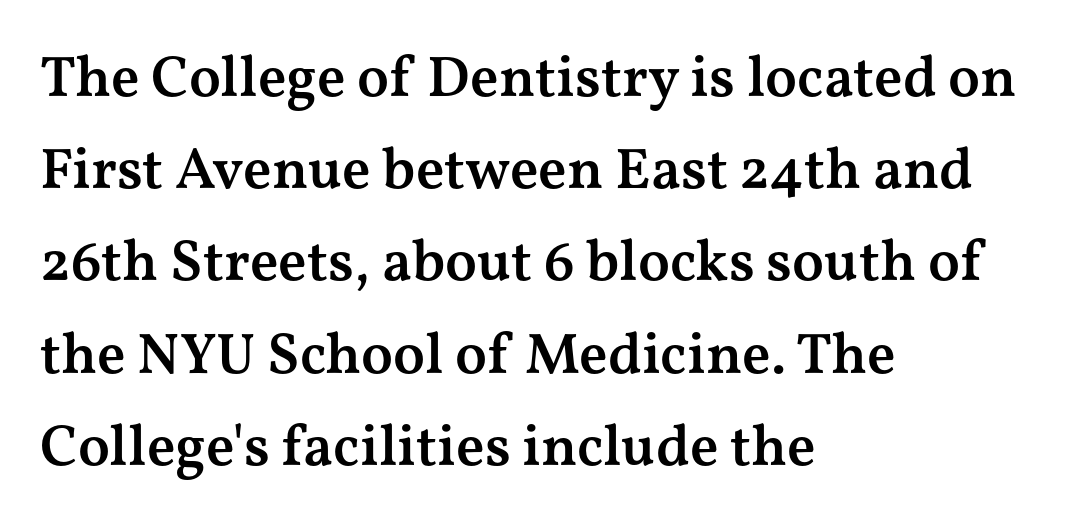
Q: Is the text bold? A: Semi-bold.
Q: Is the text italic (slanted)? A: No, it is upright.
Q: Is the typeface a serif or a sans-serif typeface? A: Serif.
Q: Is the text underlined? A: No.
Q: How is the paragraph aligned? A: Left-aligned.
Q: Is the spacing between letters normal or unusually wide? A: Normal.
Q: Is the spacing between lines tight, normal or loose? A: Normal.
Q: Width (condensed, normal, or wide)? A: Wide.
Q: Stroke contrast? A: Medium.
Q: x-height? A: Medium.
Q: Monospaced? A: No.
